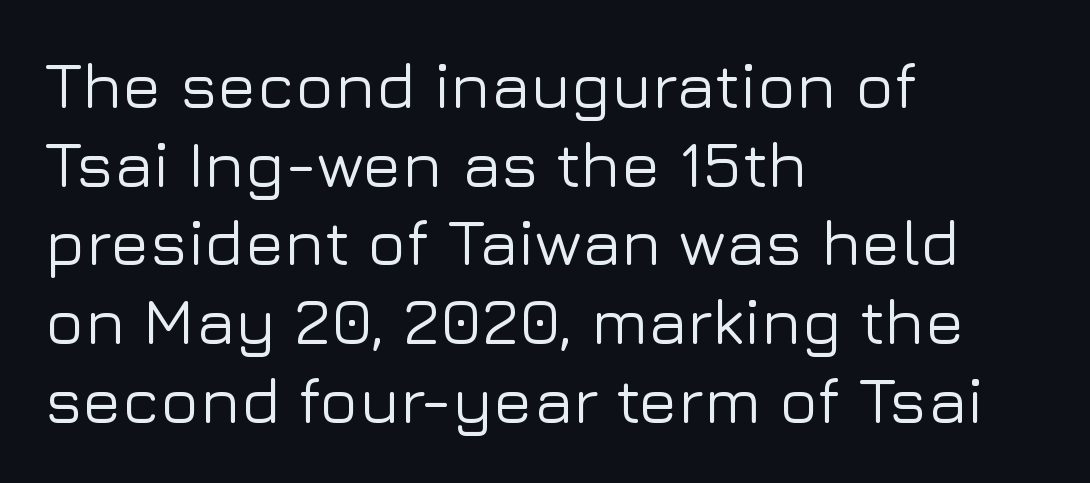
The image shows 65 px sans-serif type, upright; set left-aligned, line spacing 1.21x, normal letter spacing, not underlined; low stroke contrast and a medium x-height.
